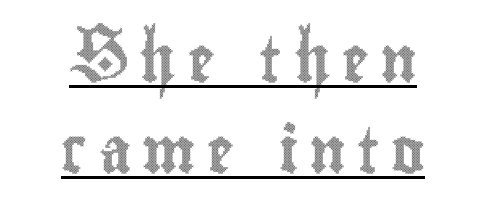
Q: Is the text italic (slanted)? A: No, it is upright.
Q: Is the text underlined? A: Yes.
Q: How is the paragraph aligned? A: Centered.
Q: Is the spacing between letters normal or unusually wide? A: Unusually wide.
Q: Is the spacing between lines tight, normal or loose? A: Loose.
Q: Width (condensed, normal, or wide)? A: Condensed.
Q: x-height? A: Small.
Q: Monospaced? A: No.
